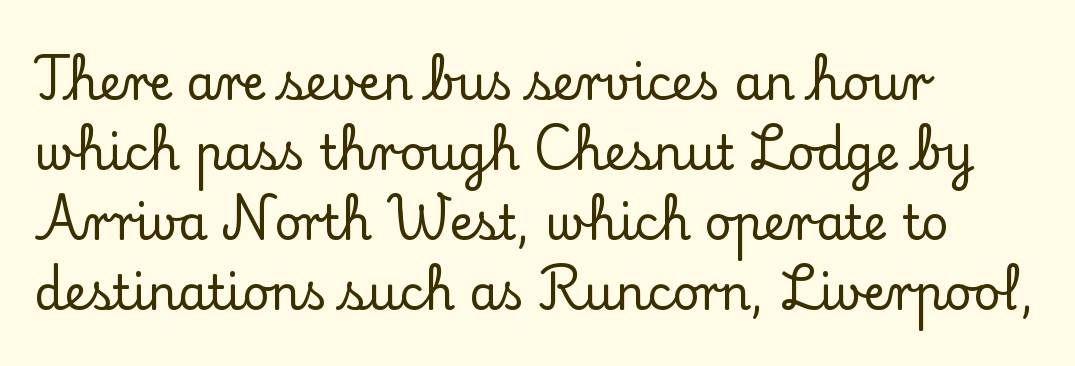
{"serif": "yes", "italic": "no", "width": "normal", "stroke_contrast": "low", "x_height": "small", "monospaced": "no", "underline": "no", "align": "left", "line_spacing": "normal", "line_spacing_ratio": 1.49, "letter_spacing": "normal", "letter_spacing_em": 0.0, "glyph_px": 47}
